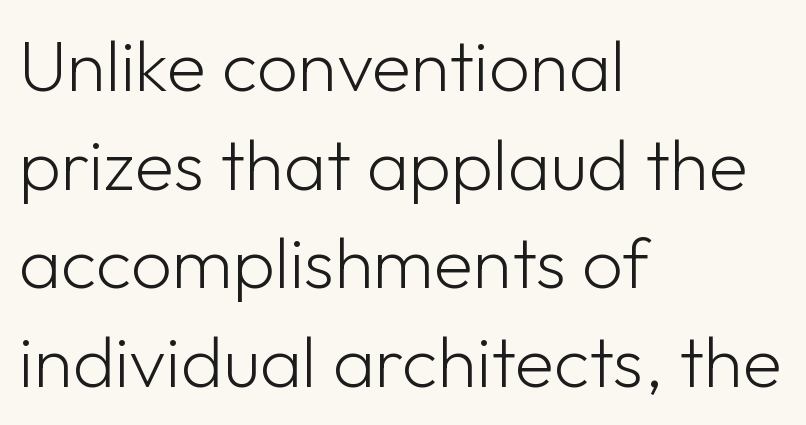
Q: Is the text bold? A: No.
Q: Is the text italic (slanted)? A: No, it is upright.
Q: Is the typeface a serif or a sans-serif typeface? A: Sans-serif.
Q: Is the text underlined? A: No.
Q: How is the paragraph aligned? A: Left-aligned.
Q: Is the spacing between letters normal or unusually wide? A: Normal.
Q: Is the spacing between lines tight, normal or loose? A: Normal.
Q: Width (condensed, normal, or wide)? A: Normal.
Q: Stroke contrast? A: Low.
Q: x-height? A: Medium.
Q: Monospaced? A: No.
